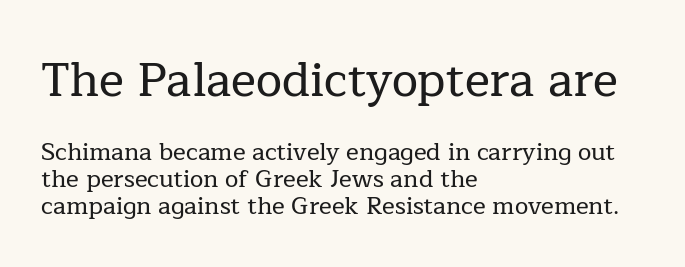
The image shows 47 px serif type, upright; set left-aligned, tight line spacing (1.13x), normal letter spacing, not underlined; the first (top) block is 1.96x larger; low stroke contrast and a medium x-height.
